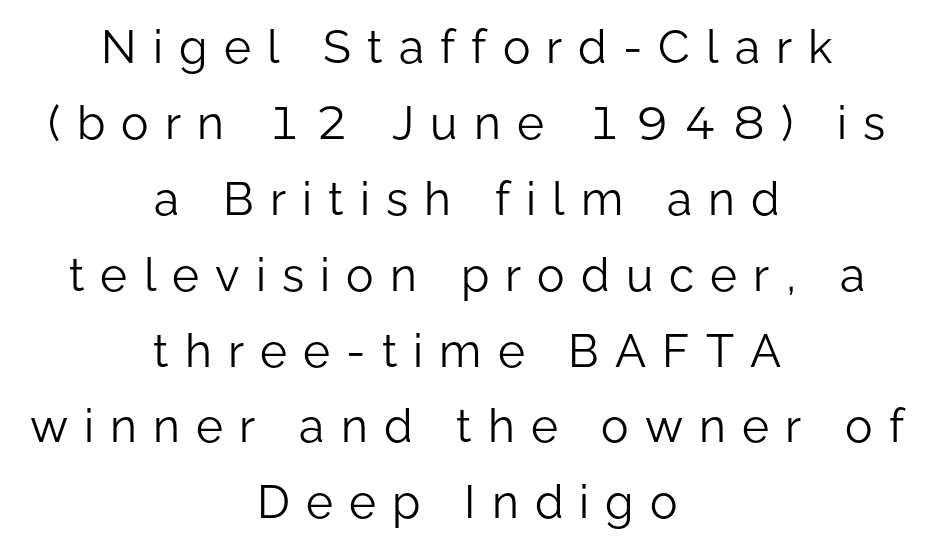
The typography opts for an upright posture over an oblique one. Every row of glyphs is offset so its center matches the block's center. Grotesque or geometric, the face here clearly has no serifs. Varying glyph widths throughout — classic text-font behaviour. Weight: in the light-to-regular range. A typesetter would call this heavily tracked-out type.
